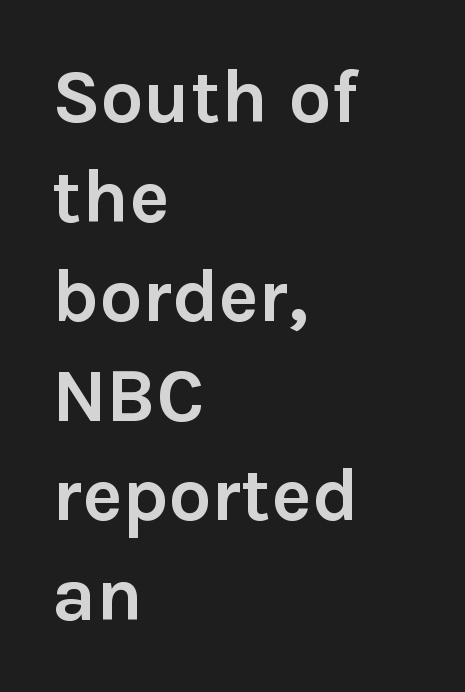
{"serif": "no", "italic": "no", "bold": "yes", "weight": "semibold", "width": "normal", "stroke_contrast": "low", "x_height": "medium", "monospaced": "no", "underline": "no", "align": "left", "line_spacing": "normal", "line_spacing_ratio": 1.31, "letter_spacing": "normal", "letter_spacing_em": 0.0, "glyph_px": 76}
